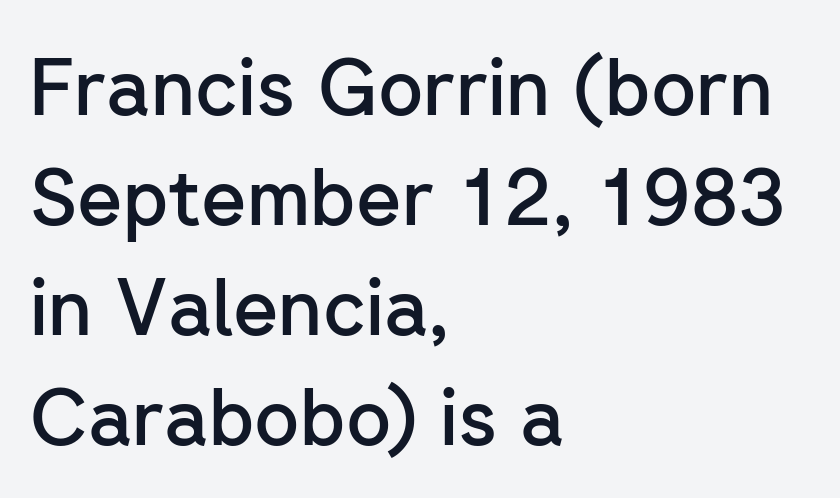
Glyph-to-glyph distance matches everyday printed text. Compared with an ordinary text face, these strokes are moderately heavier — a semibold. Teacher's note: observe the even left margin — that is flush-left alignment. The letters carry no serifs — their stems end cleanly without finishing strokes. Think of a printed novel: that variable character pitch is what you see here. A normal amount of white space separates one row of letters from the next.
